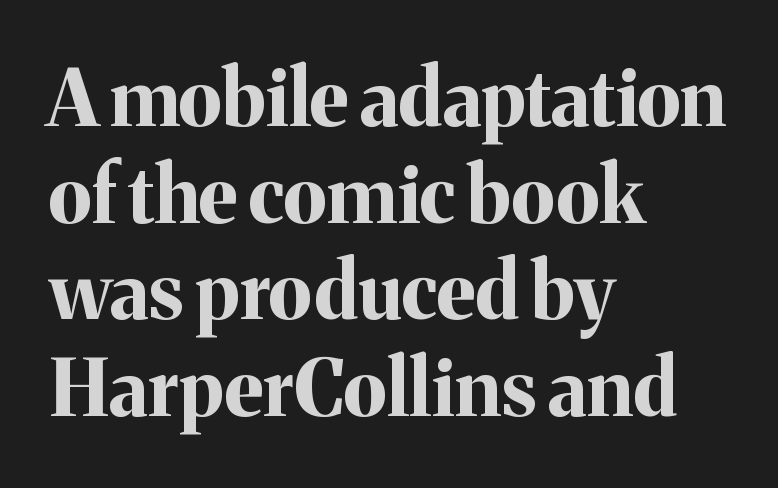
The image shows 78 px bold serif type, upright; set left-aligned, line spacing 1.24x, normal letter spacing, not underlined; medium stroke contrast and a medium x-height.
